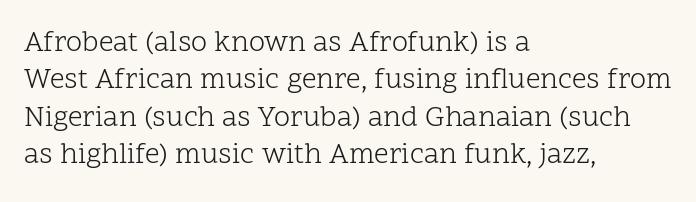
The image shows 29 px light serif type, upright; set left-aligned, normal line spacing (1.29x), normal letter spacing, not underlined; low stroke contrast and a medium x-height.
